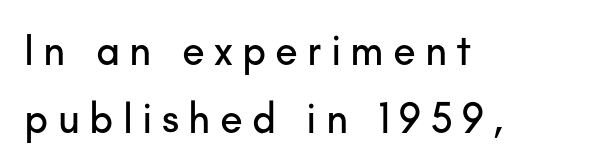
Typeset ragged right — the left edge is the straight one. In terms of letterspacing, this is a distinctly airy, spread setting. Interline gaps are of average width in this sample. No italicization has been applied; the sample stays upright.
